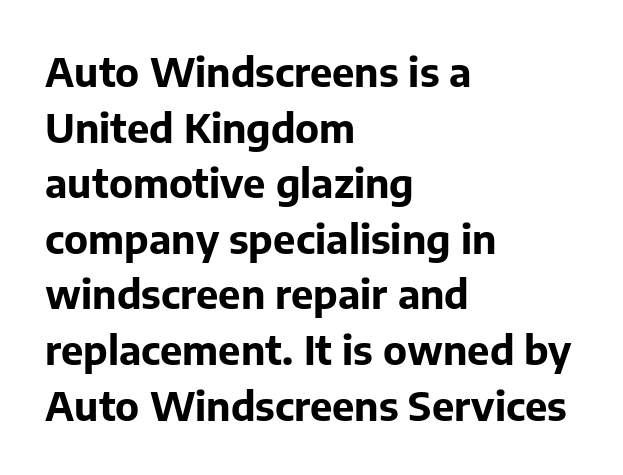
The image shows 40 px bold sans-serif type, upright; set left-aligned, normal line spacing (1.39x), normal letter spacing, not underlined; low stroke contrast and a medium x-height.
